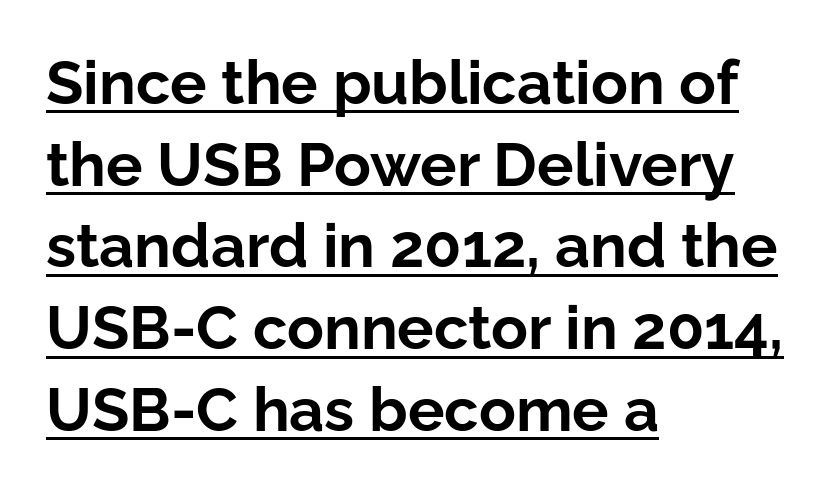
Q: Is the text bold? A: Yes.
Q: Is the text italic (slanted)? A: No, it is upright.
Q: Is the typeface a serif or a sans-serif typeface? A: Sans-serif.
Q: Is the text underlined? A: Yes.
Q: How is the paragraph aligned? A: Left-aligned.
Q: Is the spacing between letters normal or unusually wide? A: Normal.
Q: Is the spacing between lines tight, normal or loose? A: Normal.
Q: Width (condensed, normal, or wide)? A: Normal.
Q: Stroke contrast? A: Low.
Q: x-height? A: Medium.
Q: Monospaced? A: No.
